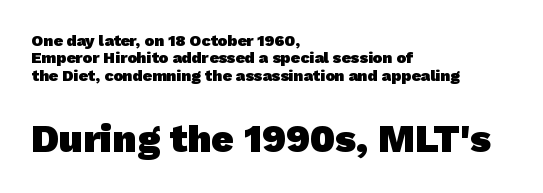
{"serif": "no", "bold": "yes", "weight": "heavy", "width": "normal", "stroke_contrast": "low", "x_height": "medium", "monospaced": "no", "underline": "no", "align": "left", "line_spacing": "tight", "line_spacing_ratio": 1.09, "letter_spacing": "normal", "letter_spacing_em": 0.0, "larger_block": "second", "size_ratio": 2.44, "glyph_px": 39}
